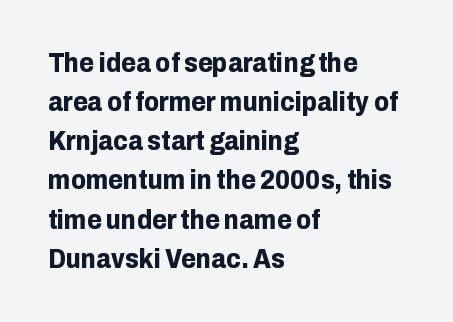
The typography opts for an upright posture over an oblique one. The face used here has the dense, thick strokes of a bold. Words float on clear page, feet unadorned. The typesetter chose a ragged-right arrangement here.
